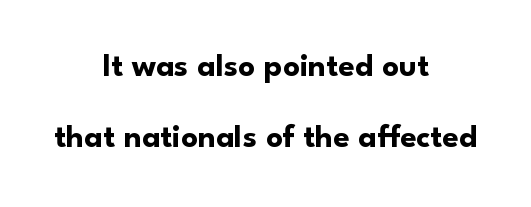
The letters advance in unequal steps, a hallmark of proportional type. The paragraph has two soft edges and a firm central axis. Are there feet on the stems? There aren't — it's a sans. When letters stand straight like this, we call the style roman or upright. Emphasis by weight is at full strength: bold. Words float on clear page, feet unadorned.
